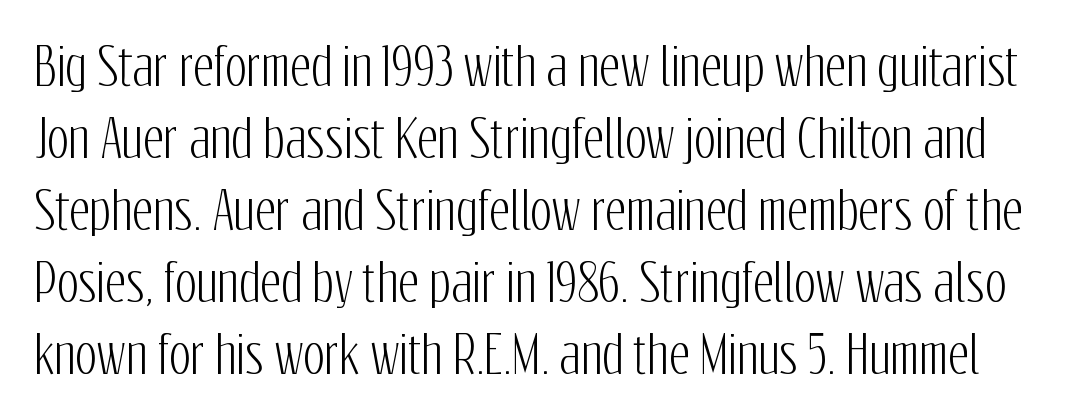
{"serif": "no", "italic": "no", "width": "condensed", "stroke_contrast": "low", "x_height": "medium", "monospaced": "no", "underline": "no", "line_spacing": "normal", "line_spacing_ratio": 1.41, "letter_spacing": "normal", "letter_spacing_em": 0.0, "glyph_px": 51}
